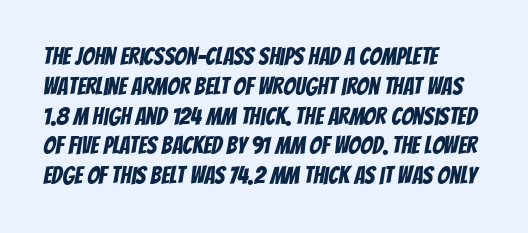
{"underline": "no", "align": "left", "line_spacing_ratio": 1.24, "letter_spacing": "normal", "letter_spacing_em": 0.0, "glyph_px": 24}
